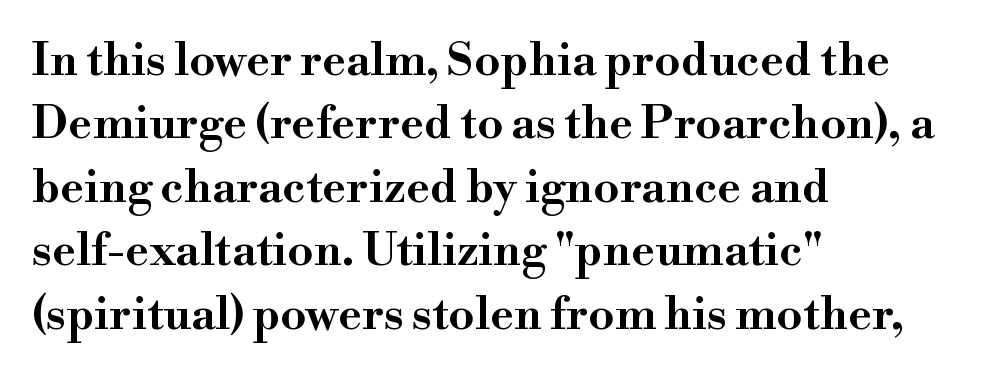
The image shows 46 px wide serif type, upright; set left-aligned, normal line spacing (1.38x), normal letter spacing, not underlined; high stroke contrast and a small x-height.
